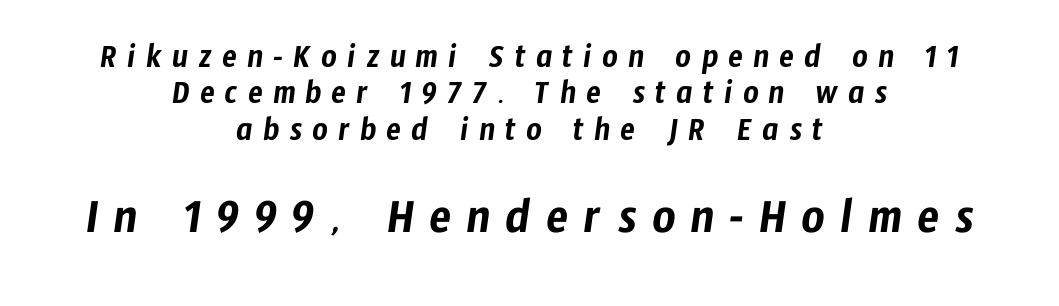
{"serif": "no", "width": "condensed", "stroke_contrast": "low", "x_height": "medium", "monospaced": "no", "underline": "no", "align": "center", "line_spacing": "tight", "line_spacing_ratio": 1.07, "letter_spacing": "wide", "letter_spacing_em": 0.3, "larger_block": "second", "size_ratio": 1.5, "glyph_px": 51}
